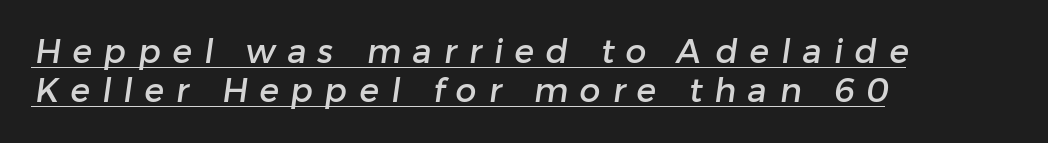
{"serif": "no", "width": "normal", "stroke_contrast": "low", "x_height": "medium", "monospaced": "no", "underline": "yes", "align": "left", "line_spacing_ratio": 1.19, "letter_spacing": "wide", "letter_spacing_em": 0.36, "glyph_px": 33}
